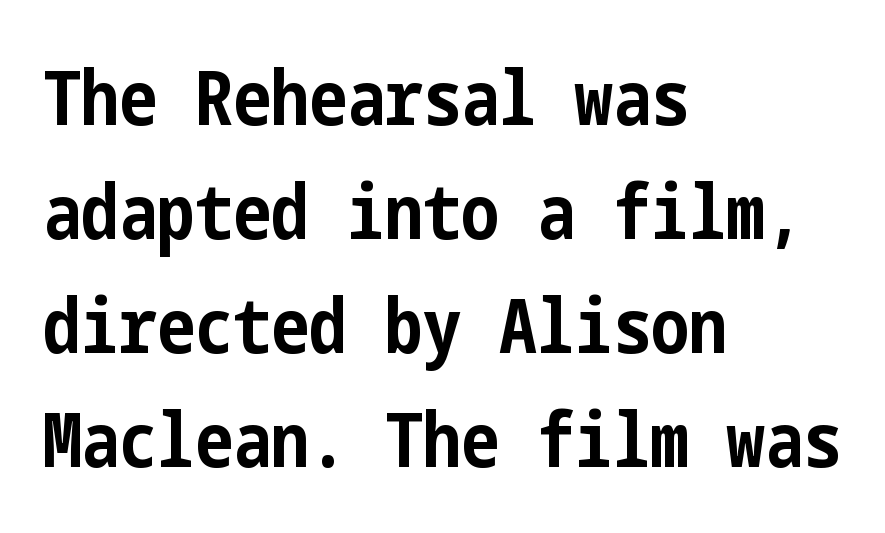
No feet cap the strokes, marking this as sans-serif type. Strong, thick strokes mark this as bold type. What stands out about the letter spacing? Nothing — it is the standard amount. No italicization has been applied; the sample stays upright. The foot of each line stays bare and open.
